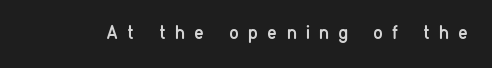
The strokes carry an ordinary text weight at most. Display-style spreading of the glyphs; the letterfit is very open. Do the letters lean? They stand straight. The glyphs are unaccompanied by any horizontal stroke below them.
